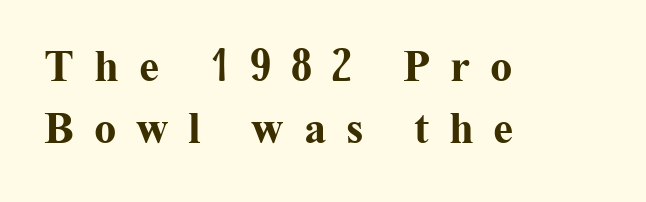
Q: Is the text bold? A: Yes.
Q: Is the text italic (slanted)? A: No, it is upright.
Q: Is the typeface a serif or a sans-serif typeface? A: Serif.
Q: Is the text underlined? A: No.
Q: How is the paragraph aligned? A: Left-aligned.
Q: Is the spacing between letters normal or unusually wide? A: Unusually wide.
Q: Is the spacing between lines tight, normal or loose? A: Normal.
Q: Width (condensed, normal, or wide)? A: Normal.
Q: Stroke contrast? A: Medium.
Q: x-height? A: Medium.
Q: Monospaced? A: No.
